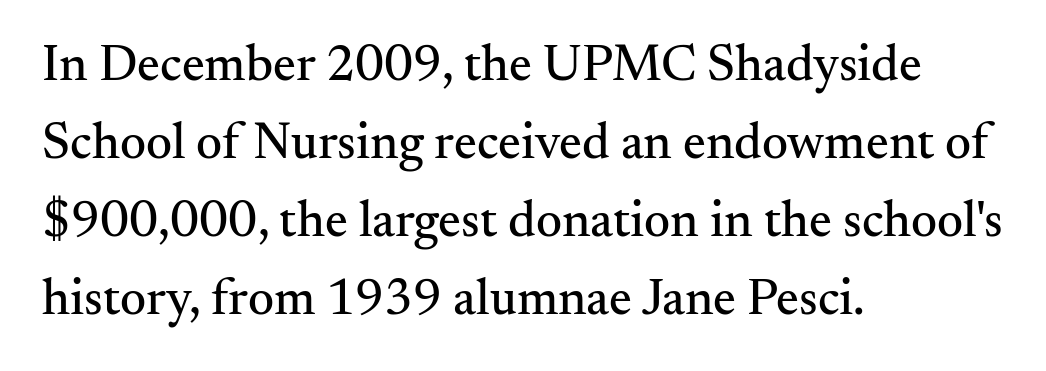
{"serif": "yes", "italic": "no", "width": "normal", "stroke_contrast": "medium", "x_height": "small", "monospaced": "no", "underline": "no", "align": "left", "line_spacing": "normal", "line_spacing_ratio": 1.53, "letter_spacing": "normal", "letter_spacing_em": 0.0, "glyph_px": 51}
